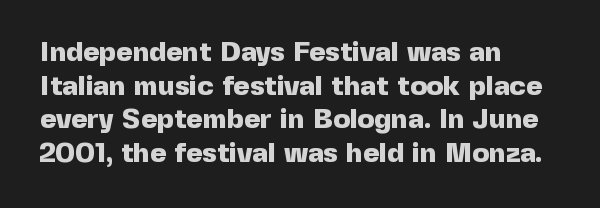
The image shows 28 px heavy sans-serif type, upright; set left-aligned, line spacing 1.2x, normal letter spacing, not underlined; a medium x-height.
